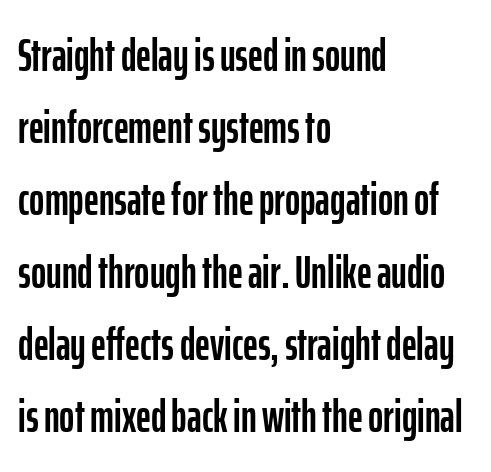
{"serif": "no", "italic": "no", "width": "condensed", "stroke_contrast": "low", "x_height": "medium", "monospaced": "no", "underline": "no", "align": "left", "line_spacing": "normal", "line_spacing_ratio": 1.57, "letter_spacing": "normal", "letter_spacing_em": 0.0, "glyph_px": 46}
